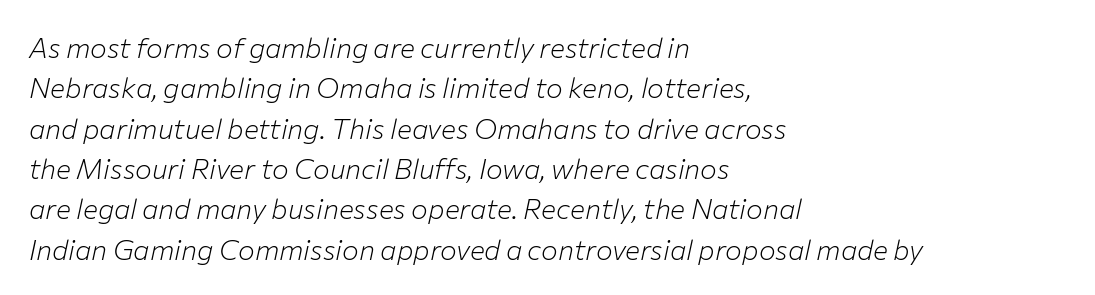
The image shows 28 px light type, italic (leaning right); set left-aligned, normal line spacing (1.44x), normal letter spacing, not underlined; low stroke contrast and a medium x-height.
